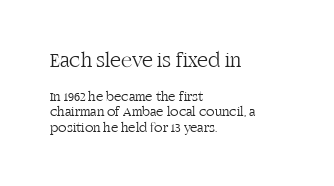
The image shows 21 px text type, upright; set left-aligned, tight line spacing (1.1x), normal letter spacing, not underlined; the first (top) block is 1.5x larger.
